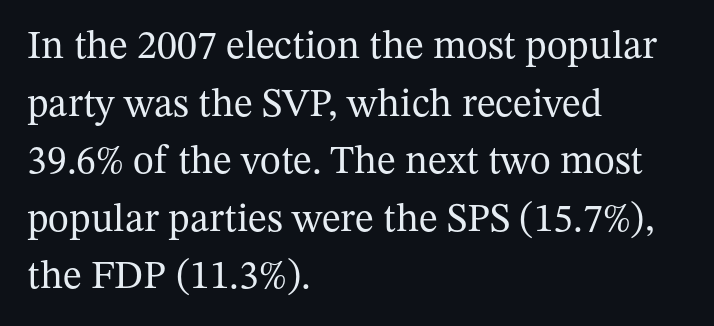
The image shows 40 px regular-weight serif type, upright; set left-aligned, normal line spacing (1.44x), normal letter spacing, not underlined; medium stroke contrast and a medium x-height.
